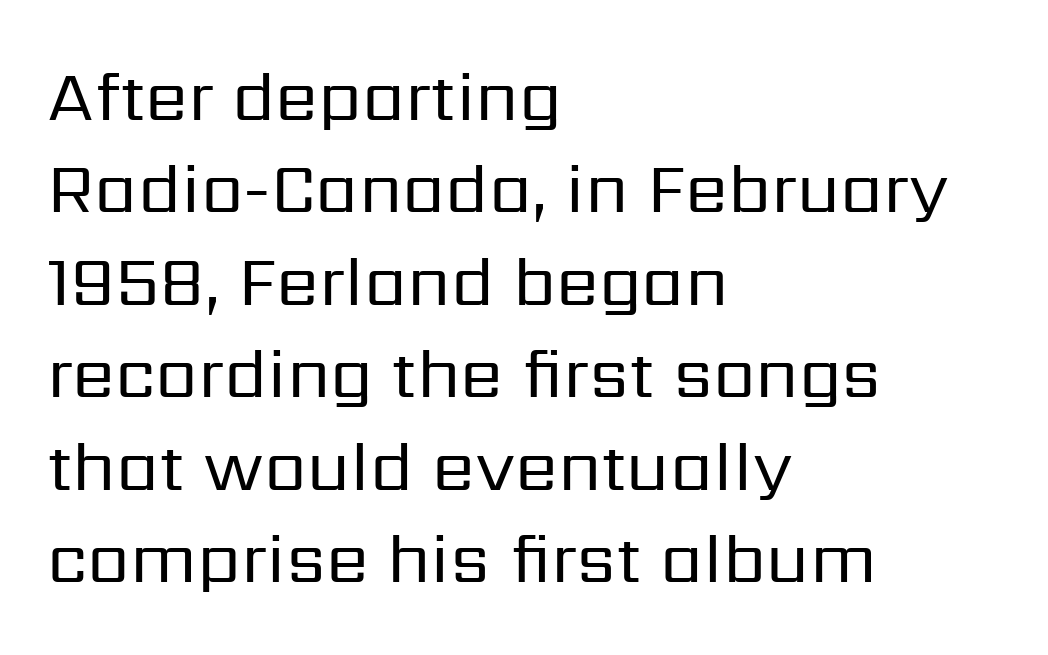
The image shows 69 px regular-weight sans-serif type, upright; set left-aligned, normal line spacing (1.34x), normal letter spacing, not underlined; low stroke contrast and a medium x-height.
